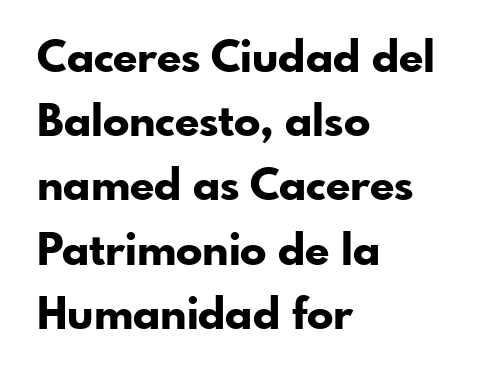
The image shows 44 px bold sans-serif type, upright; set left-aligned, normal line spacing (1.46x), normal letter spacing, not underlined; low stroke contrast and a small x-height.
